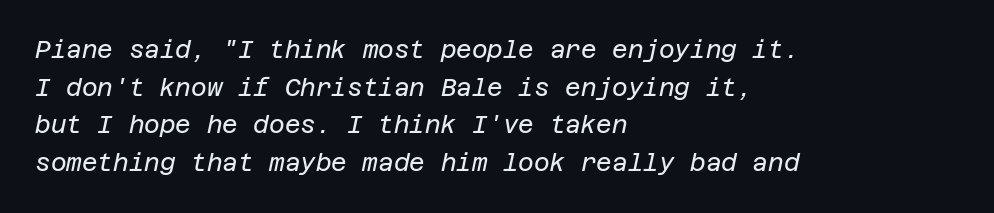
The image shows 24 px text type, italic (leaning right); set left-aligned, normal line spacing (1.57x), normal letter spacing, not underlined.
